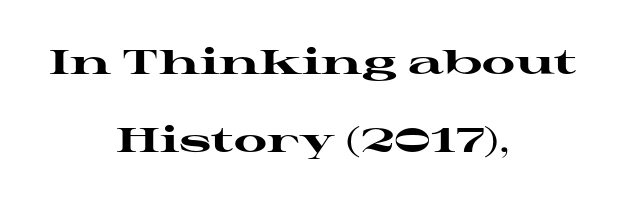
{"serif": "yes", "italic": "no", "bold": "yes", "weight": "heavy", "width": "wide", "stroke_contrast": "high", "x_height": "medium", "monospaced": "no", "underline": "no", "align": "center", "line_spacing": "loose", "line_spacing_ratio": 2.29, "letter_spacing": "normal", "letter_spacing_em": 0.0, "glyph_px": 34}
